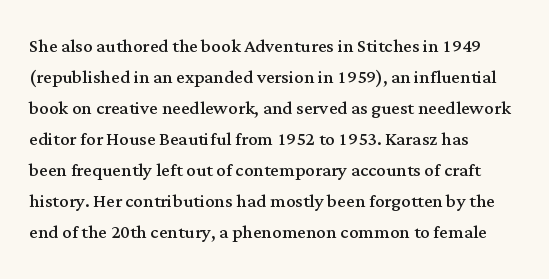
The image shows 24 px text type, upright; set left-aligned, normal line spacing (1.29x), normal letter spacing, not underlined.
